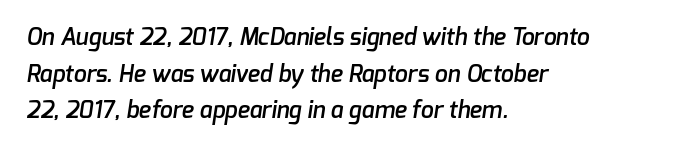
The image shows 23 px text type; set left-aligned, normal line spacing (1.59x), normal letter spacing, not underlined.
